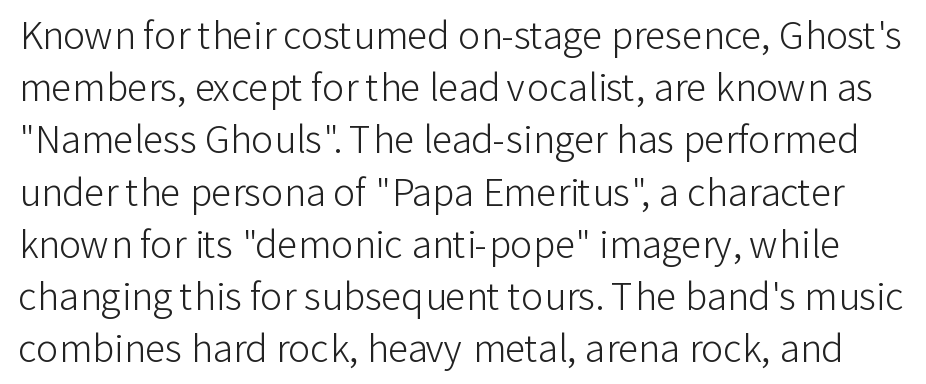
I'd call this a sans setting — the letters go barefoot. Tall strokes in this sample are plumb rather than angled. Glance below the letters and you will spot only blank space. These lines keep a tight, regular rhythm from letter to letter.
